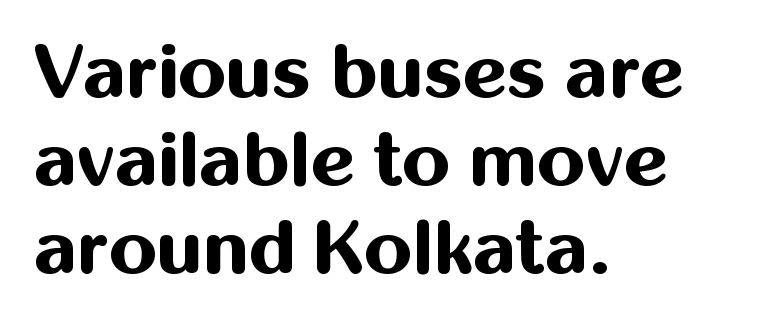
Has an underline been added? It has not. These lines were composed using upright roman letters. The rendering uses natural spacing where letterforms have individual widths. No extra tracking has been applied to these lines. What weight is shown? A full bold with thick strokes.
